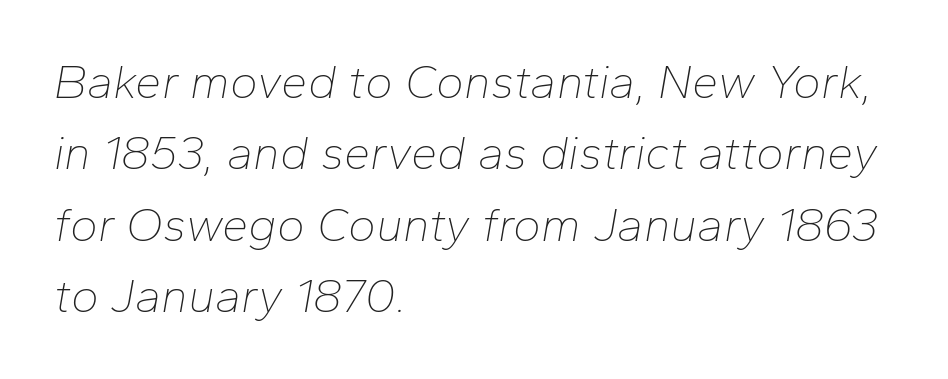
The image shows 47 px thin type, italic (leaning right); set left-aligned, normal line spacing (1.52x), normal letter spacing, not underlined; low stroke contrast and a medium x-height.
